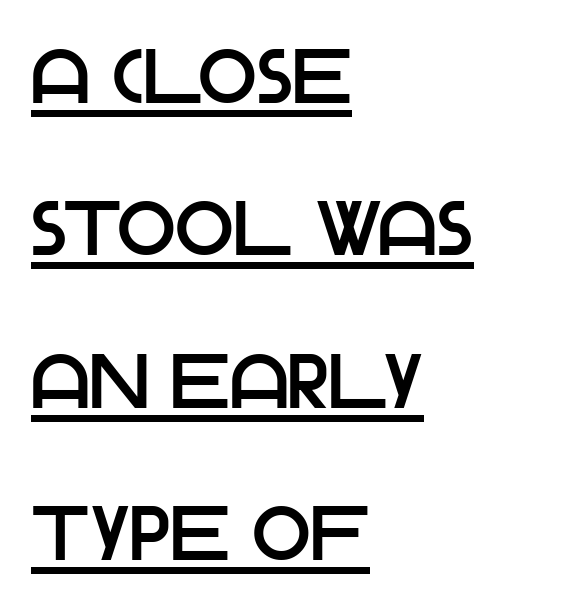
The image shows 77 px sans-serif type, upright; set left-aligned, loose line spacing (1.98x), normal letter spacing, underlined; low stroke contrast and a large x-height.
